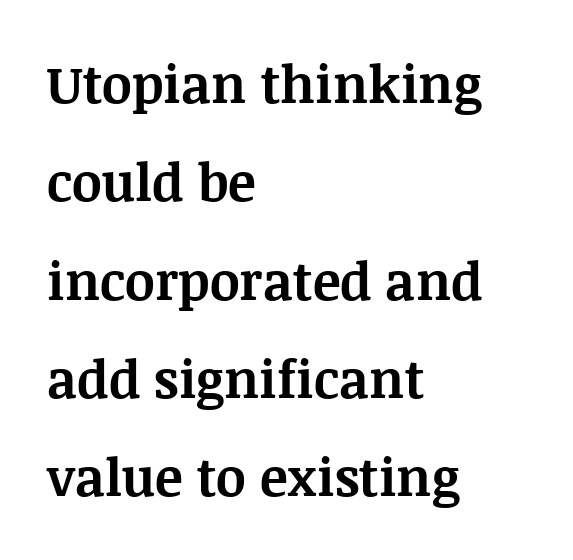
The image shows 52 px bold serif type, upright; set left-aligned, line spacing 1.89x, normal letter spacing, not underlined; medium stroke contrast and a large x-height.
